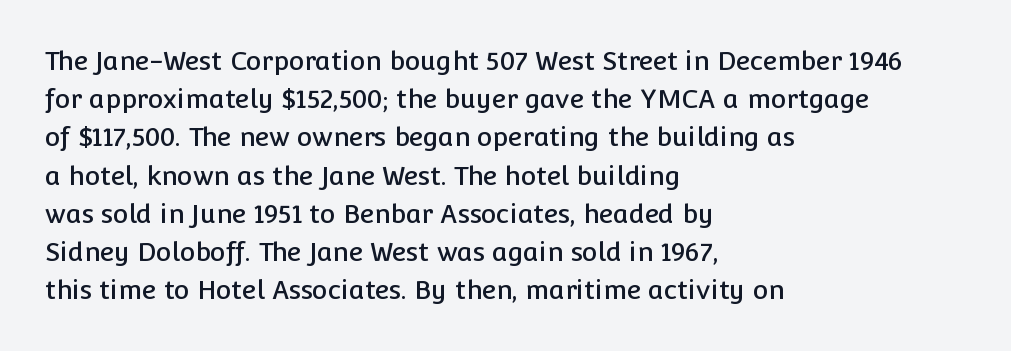
The image shows 26 px text type, upright; set left-aligned, normal line spacing (1.47x), normal letter spacing, not underlined.
